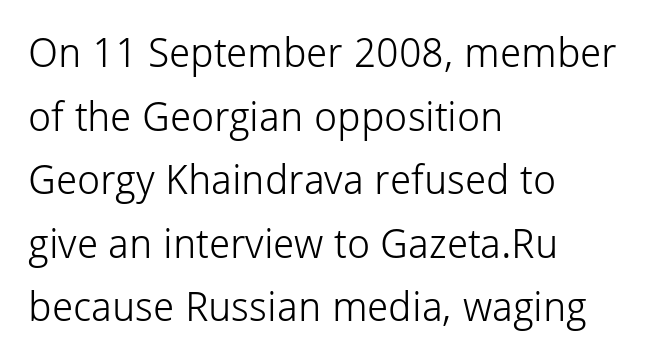
The image shows 41 px light sans-serif type, upright; set left-aligned, normal line spacing (1.55x), normal letter spacing, not underlined; low stroke contrast and a medium x-height.
